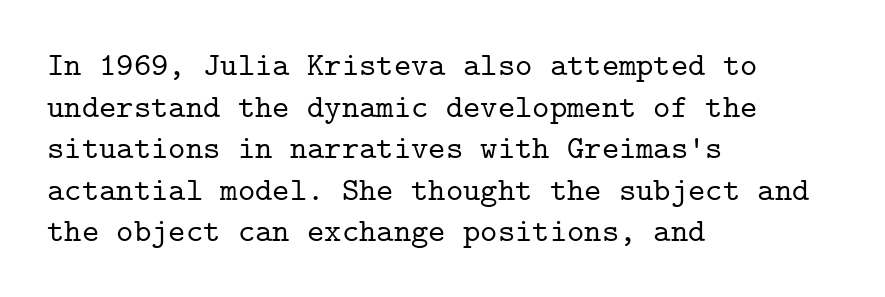
The image shows 33 px serif type, upright, monospaced; set left-aligned, normal line spacing (1.26x), normal letter spacing, not underlined; low stroke contrast and a medium x-height.
